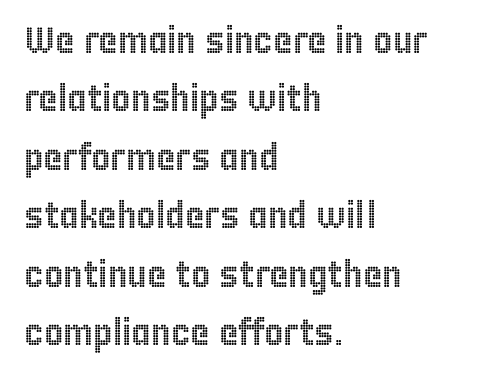
Do the letters lean? They stand straight. Vertically, the passage feels balanced, rows spaced as you'd expect. Words appear dense and cohesive because spacing is normal. Beneath every word, the page is bare. Spacing verdict: proportional, widths tailored to each character.
